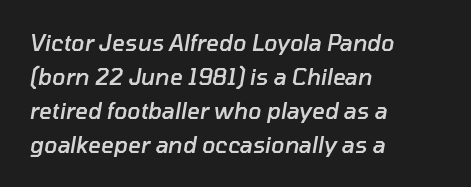
The lettering tilts uniformly, giving the passage an italic look. Every row of glyphs begins at an identical x-position on the left. Quick note: underline off. Inter-character spacing is left at the font's built-in metrics. If you measured baseline to baseline, you'd find a middling distance. Stems and bowls a touch heavier than normal — semibold.
